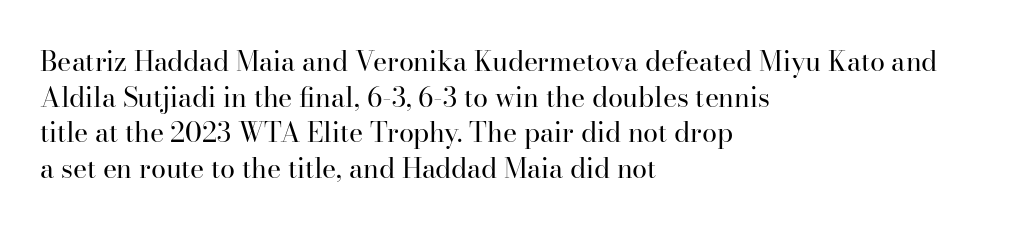
Notice how descenders clear the ascenders below comfortably — that's standard leading. Rule under the text: the space is simply empty. This rendering uses left alignment, leaving the right contour irregular. The type sits square on the baseline with zero lean. The font sits on the lighter half of the weight spectrum, regular included. The gaps between neighbouring characters are ordinary and unremarkable.
